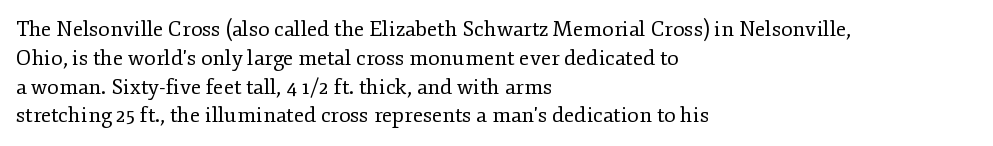
Q: Is the text bold? A: No.
Q: Is the text italic (slanted)? A: No, it is upright.
Q: Is the text underlined? A: No.
Q: How is the paragraph aligned? A: Left-aligned.
Q: Is the spacing between letters normal or unusually wide? A: Normal.
Q: Is the spacing between lines tight, normal or loose? A: Normal.
